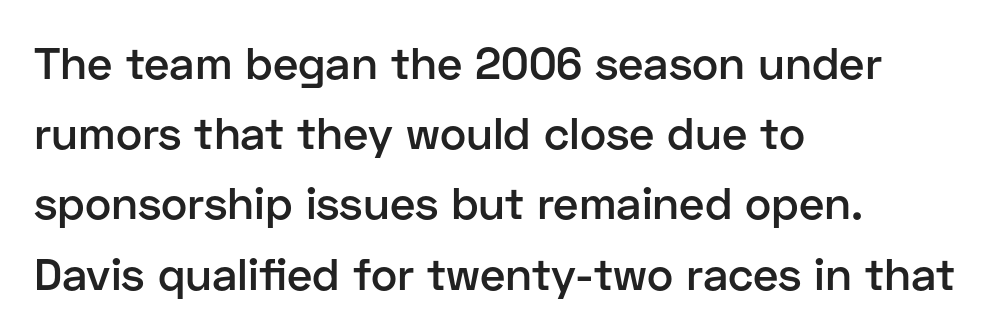
The image shows 45 px semibold sans-serif type, upright; set left-aligned, normal line spacing (1.56x), normal letter spacing, not underlined; low stroke contrast and a medium x-height.
